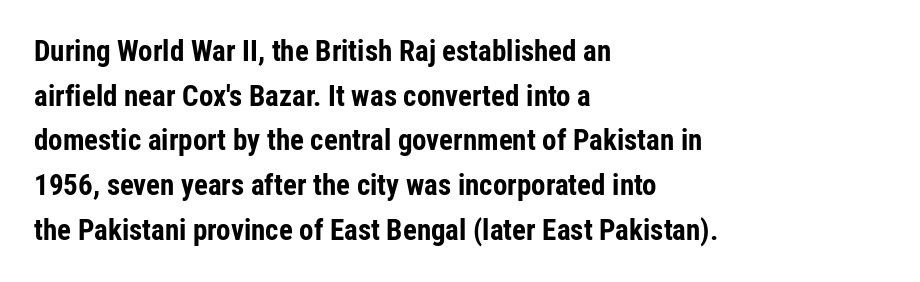
Successive baselines arrive at the customary interval. Each word holds together tightly as a unit, with standard inter-letter gaps. The paragraph shown leans on its left margin. Serif or sans? Sans — the stroke terminals are bare.
